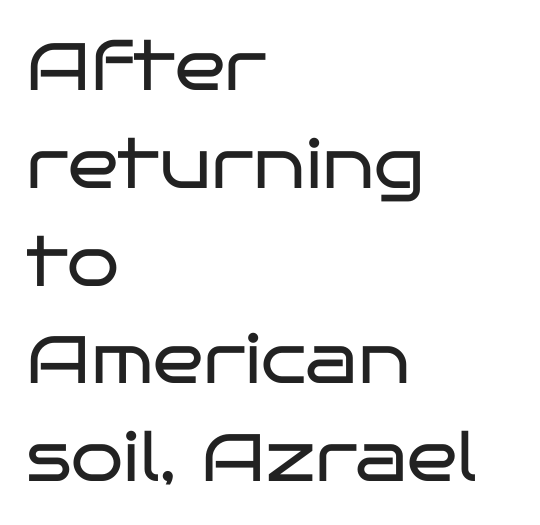
The image shows 67 px regular-weight, wide sans-serif type, upright; set left-aligned, normal line spacing (1.46x), normal letter spacing, not underlined; low stroke contrast and a large x-height.
